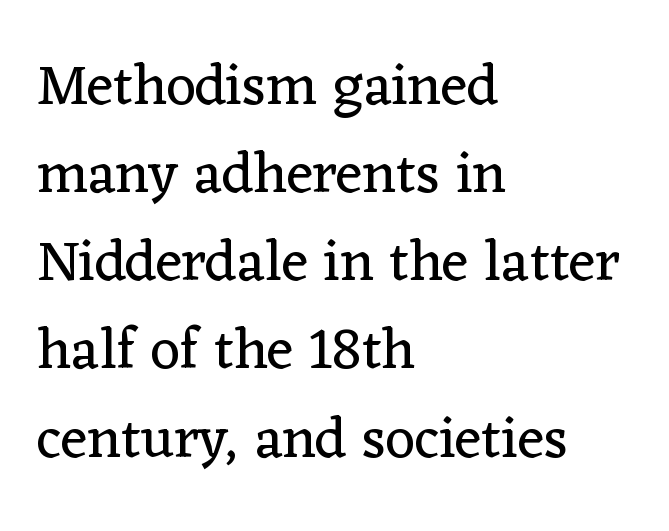
{"serif": "yes", "italic": "no", "bold": "no", "weight": "regular", "width": "normal", "stroke_contrast": "low", "x_height": "medium", "monospaced": "no", "underline": "no", "align": "left", "line_spacing": "normal", "line_spacing_ratio": 1.52, "letter_spacing": "normal", "letter_spacing_em": 0.0, "glyph_px": 58}
